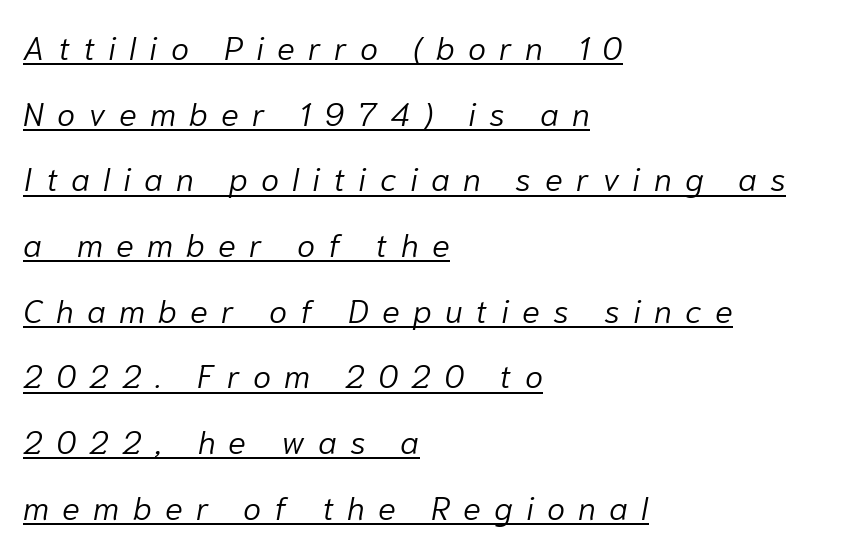
{"italic": "yes", "lean": "right", "slant_degrees": 10, "bold": "no", "weight": "light", "width": "normal", "stroke_contrast": "low", "x_height": "medium", "monospaced": "no", "underline": "yes", "align": "left", "line_spacing": "loose", "line_spacing_ratio": 1.99, "letter_spacing": "wide", "letter_spacing_em": 0.4, "glyph_px": 33}
